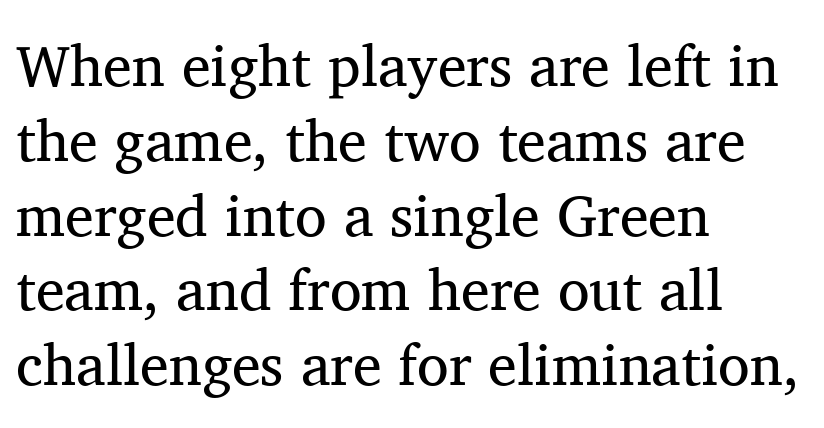
It's the straight-up-and-down kind of type. The face used here is proportionally spaced, like ordinary book or web type. Type without underlining. The strokes carry an ordinary text weight at most.
